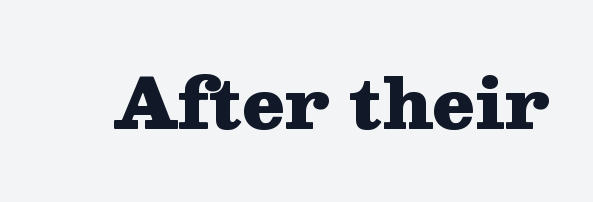
The image shows 68 px heavy, wide serif type, upright; set normal letter spacing, not underlined; medium stroke contrast and a medium x-height.
